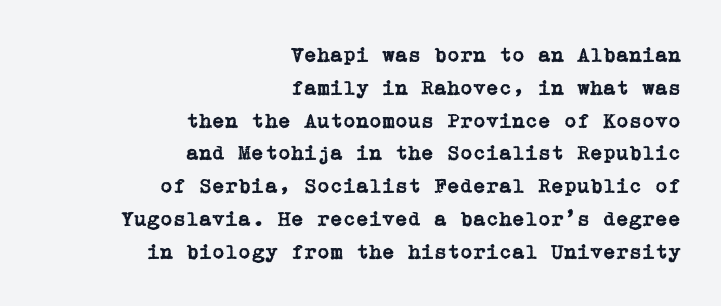
{"italic": "no", "underline": "no", "align": "right", "line_spacing": "normal", "line_spacing_ratio": 1.56, "letter_spacing": "normal", "letter_spacing_em": 0.0, "glyph_px": 21}
